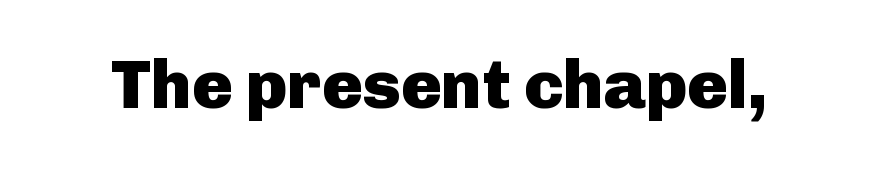
The image shows 68 px heavy sans-serif type, upright; set normal letter spacing, not underlined; low stroke contrast and a medium x-height.
